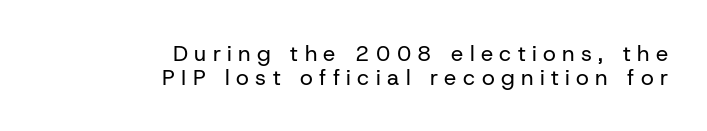
The image shows 22 px text type, upright; set right-aligned, tight line spacing (1.09x), unusually wide letter spacing (+0.29 em), not underlined.
